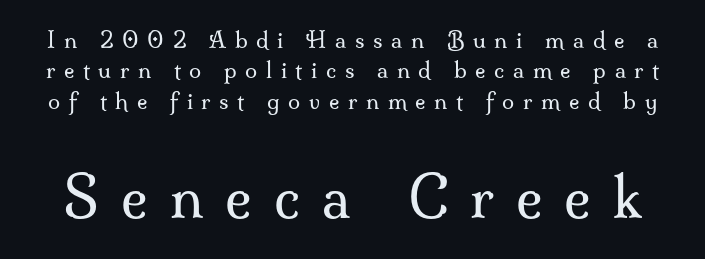
{"serif": "yes", "italic": "no", "bold": "no", "weight": "regular", "width": "normal", "stroke_contrast": "medium", "x_height": "small", "monospaced": "no", "underline": "no", "line_spacing": "normal", "line_spacing_ratio": 1.38, "letter_spacing": "wide", "letter_spacing_em": 0.39, "larger_block": "second", "size_ratio": 2.55, "glyph_px": 56}
